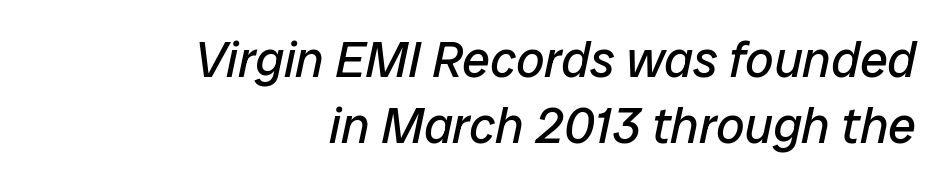
Q: Is the text bold? A: No.
Q: Is the text italic (slanted)? A: Yes, it leans right by about 12 degrees.
Q: Is the text underlined? A: No.
Q: How is the paragraph aligned? A: Right-aligned.
Q: Is the spacing between letters normal or unusually wide? A: Normal.
Q: Is the spacing between lines tight, normal or loose? A: Normal.
Q: Width (condensed, normal, or wide)? A: Normal.
Q: Stroke contrast? A: Low.
Q: x-height? A: Medium.
Q: Monospaced? A: No.
